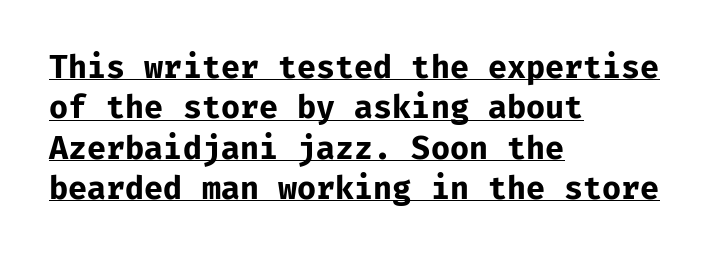
The image shows 31 px bold sans-serif type, upright, monospaced; set left-aligned, normal line spacing (1.3x), normal letter spacing, underlined; low stroke contrast and a medium x-height.
